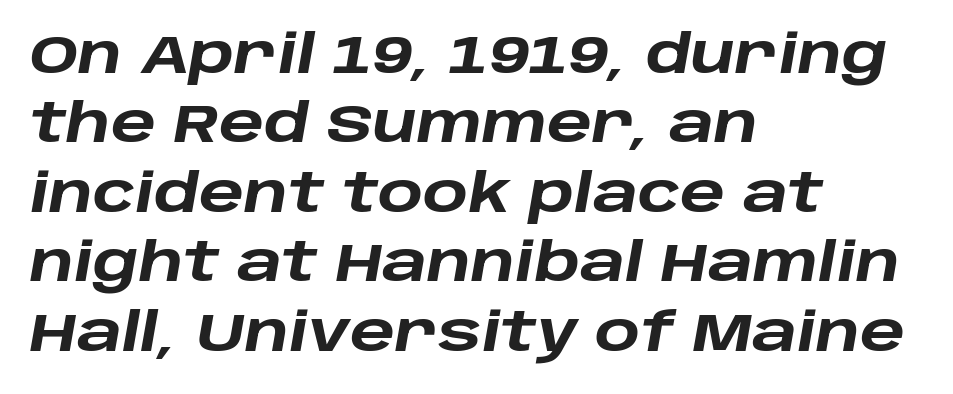
Q: Is the text bold? A: Yes.
Q: Is the text italic (slanted)? A: Yes, it leans right by about 10 degrees.
Q: Is the text underlined? A: No.
Q: How is the paragraph aligned? A: Left-aligned.
Q: Is the spacing between letters normal or unusually wide? A: Normal.
Q: Is the spacing between lines tight, normal or loose? A: Normal.
Q: Width (condensed, normal, or wide)? A: Wide.
Q: Stroke contrast? A: Low.
Q: x-height? A: Large.
Q: Monospaced? A: No.
